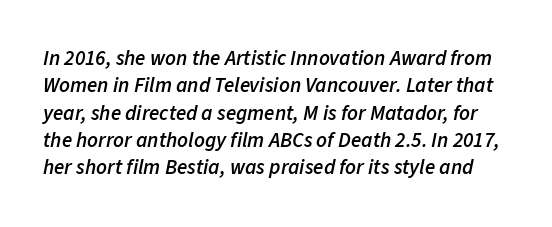
{"italic": "yes", "lean": "right", "slant_degrees": 11, "bold": "semi", "underline": "no", "line_spacing": "normal", "line_spacing_ratio": 1.3, "letter_spacing": "normal", "letter_spacing_em": 0.0, "glyph_px": 21}
